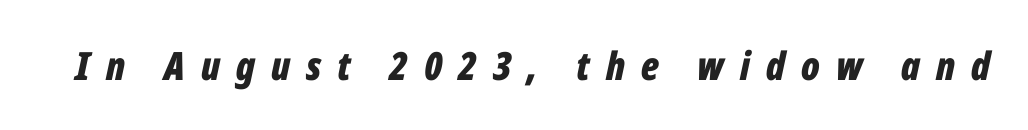
{"italic": "yes", "lean": "right", "slant_degrees": 12, "bold": "yes", "weight": "bold", "width": "condensed", "stroke_contrast": "low", "x_height": "medium", "monospaced": "no", "underline": "no", "letter_spacing": "wide", "letter_spacing_em": 0.41, "glyph_px": 39}
